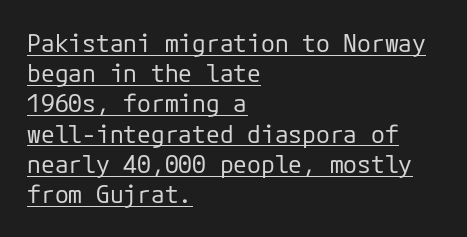
Vertical strokes here are truly vertical. Every word sits above its own underline. Vertical stems look standard width or narrower in stroke. The typesetter chose a ragged-right arrangement here. Spacing between characters is what you'd get straight out of the box.
